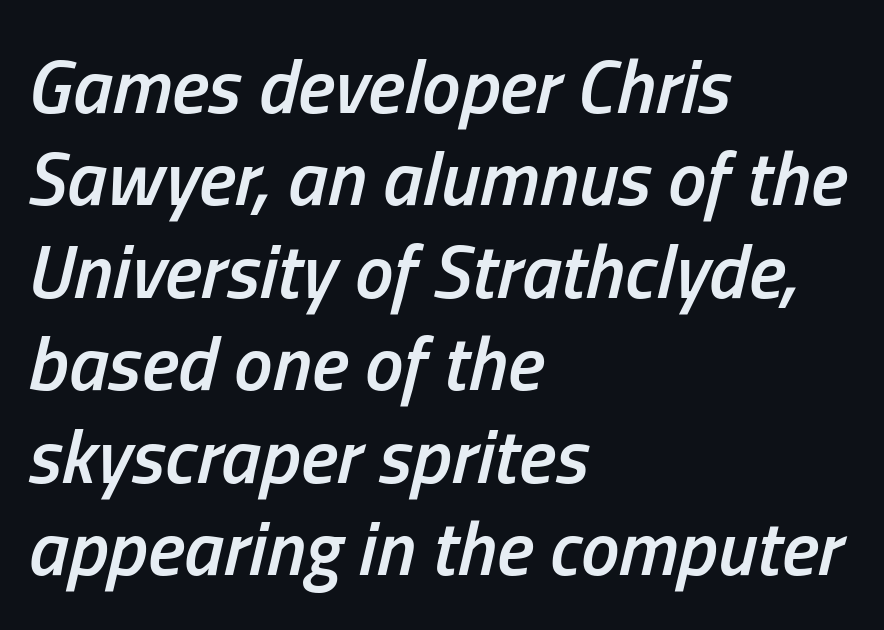
The image shows 77 px semibold, condensed type, italic (leaning right); set left-aligned, line spacing 1.2x, normal letter spacing, not underlined; low stroke contrast and a medium x-height.
